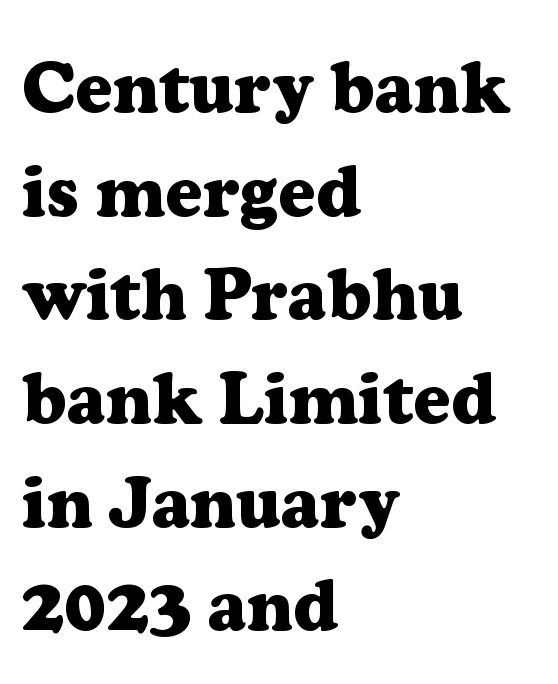
The image shows 72 px heavy serif type, upright; set left-aligned, normal line spacing (1.44x), normal letter spacing, not underlined; low stroke contrast and a medium x-height.
